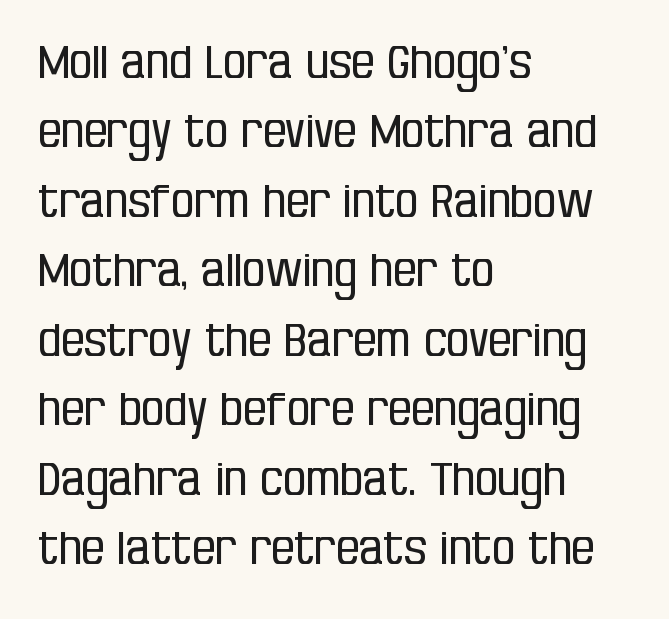
{"serif": "no", "italic": "no", "bold": "no", "weight": "regular", "width": "condensed", "stroke_contrast": "low", "x_height": "large", "monospaced": "no", "underline": "no", "align": "left", "line_spacing": "normal", "line_spacing_ratio": 1.51, "letter_spacing": "normal", "letter_spacing_em": 0.0, "glyph_px": 46}
